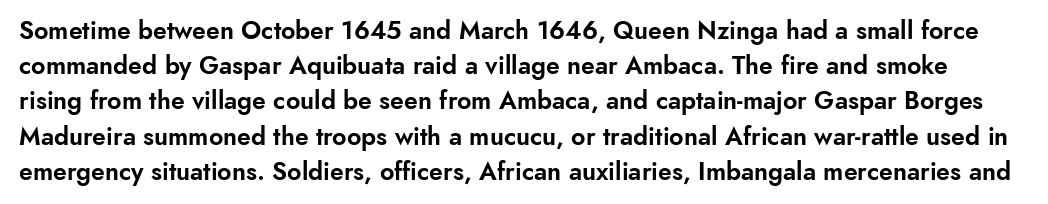
{"italic": "no", "underline": "no", "line_spacing": "normal", "line_spacing_ratio": 1.41, "letter_spacing": "normal", "letter_spacing_em": 0.0, "glyph_px": 25}
